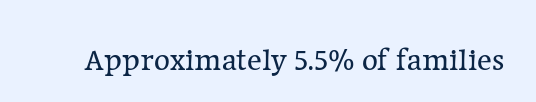
Q: Is the text bold? A: No.
Q: Is the text italic (slanted)? A: No, it is upright.
Q: Is the typeface a serif or a sans-serif typeface? A: Serif.
Q: Is the text underlined? A: No.
Q: Is the spacing between letters normal or unusually wide? A: Normal.
Q: Width (condensed, normal, or wide)? A: Normal.
Q: Stroke contrast? A: Low.
Q: x-height? A: Medium.
Q: Monospaced? A: No.
